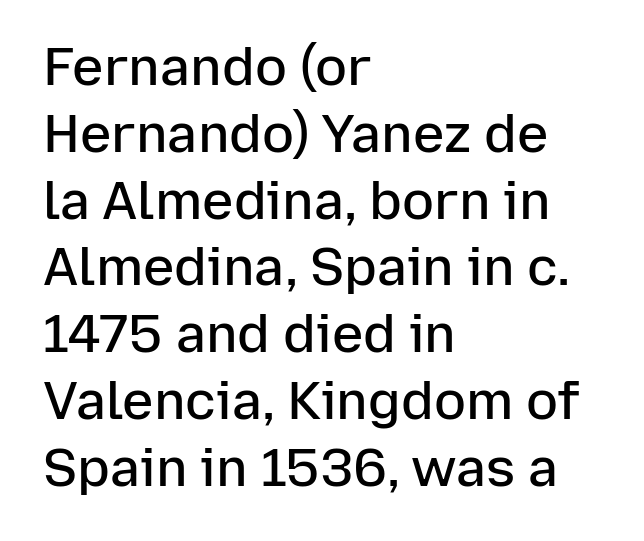
{"serif": "no", "italic": "no", "bold": "semi", "weight": "semibold", "width": "normal", "stroke_contrast": "low", "x_height": "medium", "monospaced": "no", "underline": "no", "align": "left", "line_spacing": "normal", "line_spacing_ratio": 1.26, "letter_spacing": "normal", "letter_spacing_em": 0.0, "glyph_px": 53}
